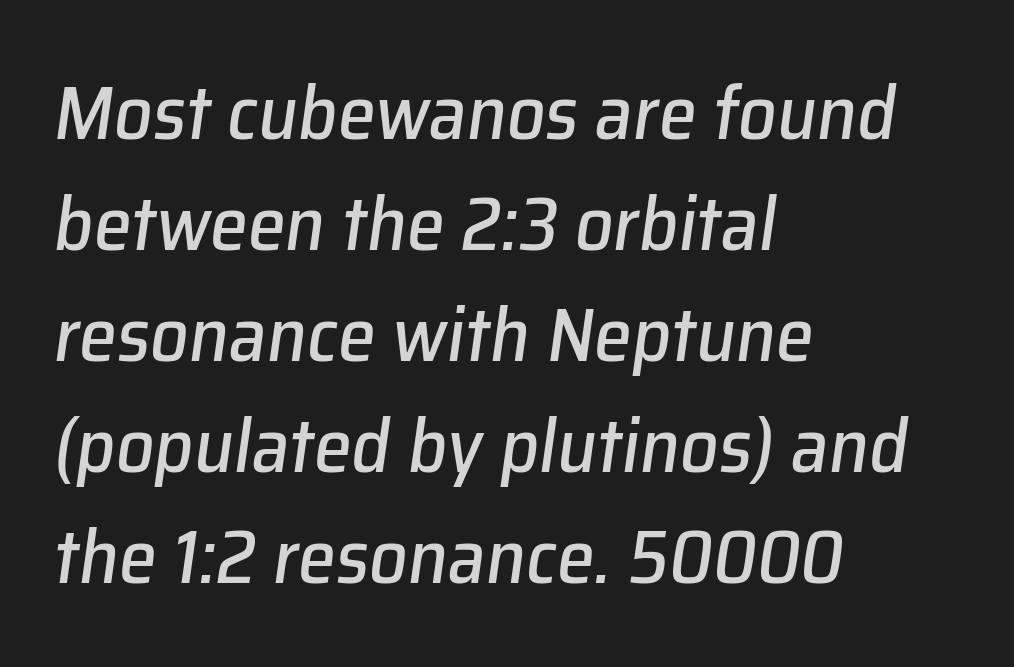
The vertical gap from one line to the next is medium. These lines are rendered in a variable-pitch font. The strip under each line holds only bare page. Visually the block forms a straight wall on the left and a jagged coastline on the right.
